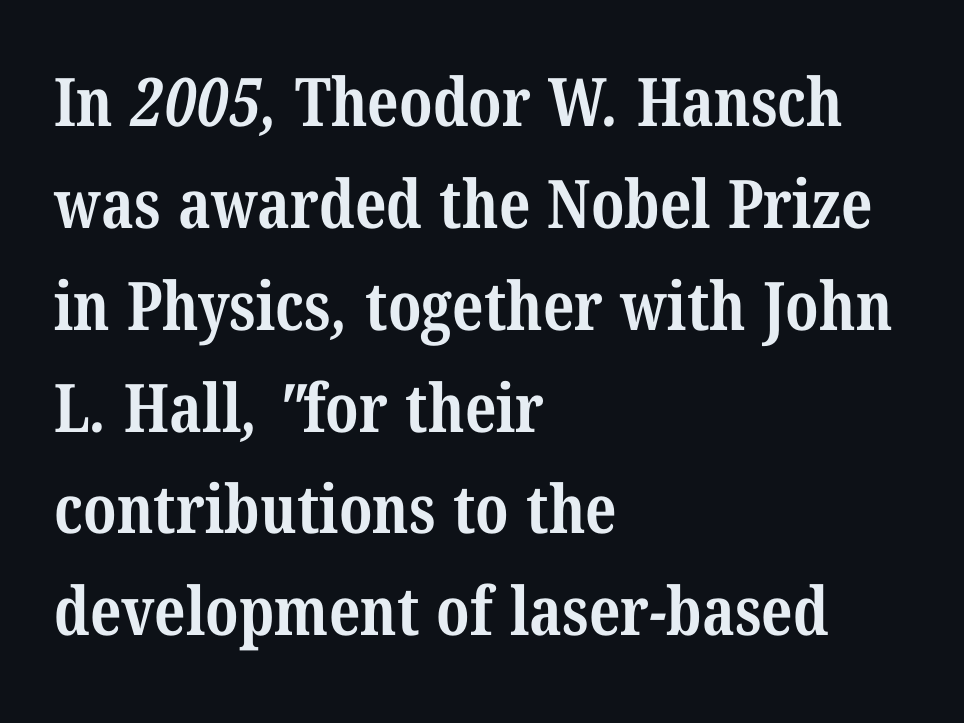
The image shows 67 px bold, condensed serif type; set left-aligned, normal line spacing (1.52x), normal letter spacing, not underlined; medium stroke contrast and a medium x-height.
